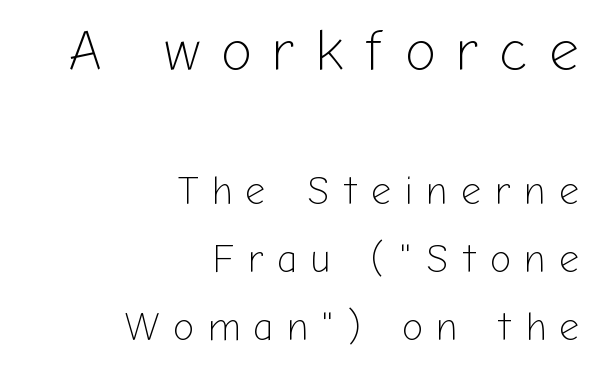
The image shows 58 px light sans-serif type, upright; set right-aligned, line spacing 1.75x, unusually wide letter spacing (+0.36 em), not underlined; the first (top) block is 1.49x larger; low stroke contrast and a medium x-height.
